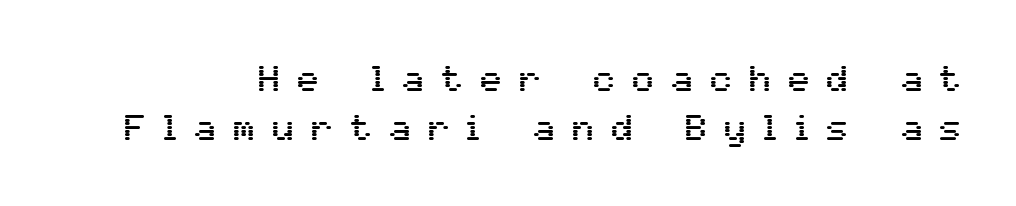
Q: Is the text italic (slanted)? A: No, it is upright.
Q: Is the typeface a serif or a sans-serif typeface? A: Sans-serif.
Q: Is the text underlined? A: No.
Q: Is the spacing between letters normal or unusually wide? A: Unusually wide.
Q: Is the spacing between lines tight, normal or loose? A: Normal.
Q: Width (condensed, normal, or wide)? A: Normal.
Q: Stroke contrast? A: Medium.
Q: x-height? A: Medium.
Q: Monospaced? A: No.
